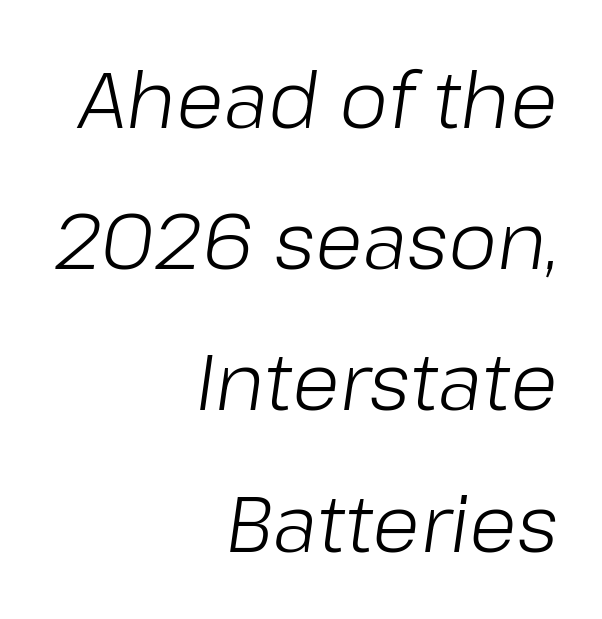
You could not count columns in this text — the font is proportionally spaced. Horizontally, the lines are justified to the trailing edge only. Default kerning and tracking; the words read as compact shapes. No word sits above an underline. Looking at the ascenders, they clearly lean.
